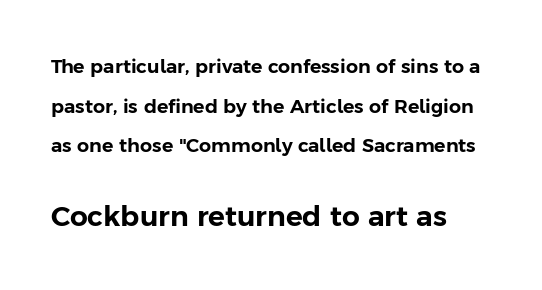
The image shows 28 px sans-serif type, upright; set left-aligned, loose line spacing (2.09x), normal letter spacing, not underlined; the second (bottom) block is 1.47x larger; low stroke contrast and a medium x-height.
